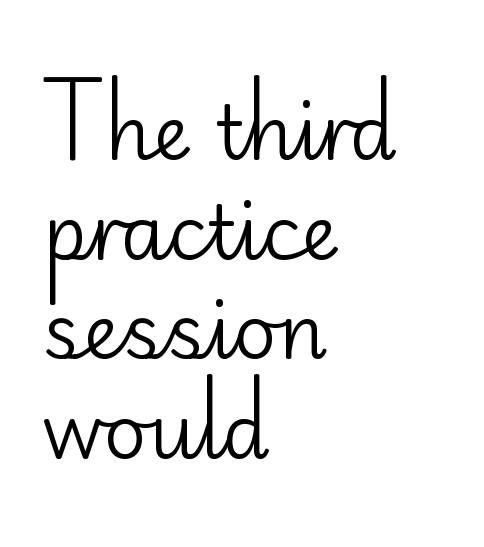
Q: Is the text bold? A: No.
Q: Is the text italic (slanted)? A: No, it is upright.
Q: Is the typeface a serif or a sans-serif typeface? A: Sans-serif.
Q: Is the text underlined? A: No.
Q: How is the paragraph aligned? A: Left-aligned.
Q: Is the spacing between letters normal or unusually wide? A: Normal.
Q: Is the spacing between lines tight, normal or loose? A: Normal.
Q: Width (condensed, normal, or wide)? A: Normal.
Q: Stroke contrast? A: Low.
Q: x-height? A: Small.
Q: Monospaced? A: No.
